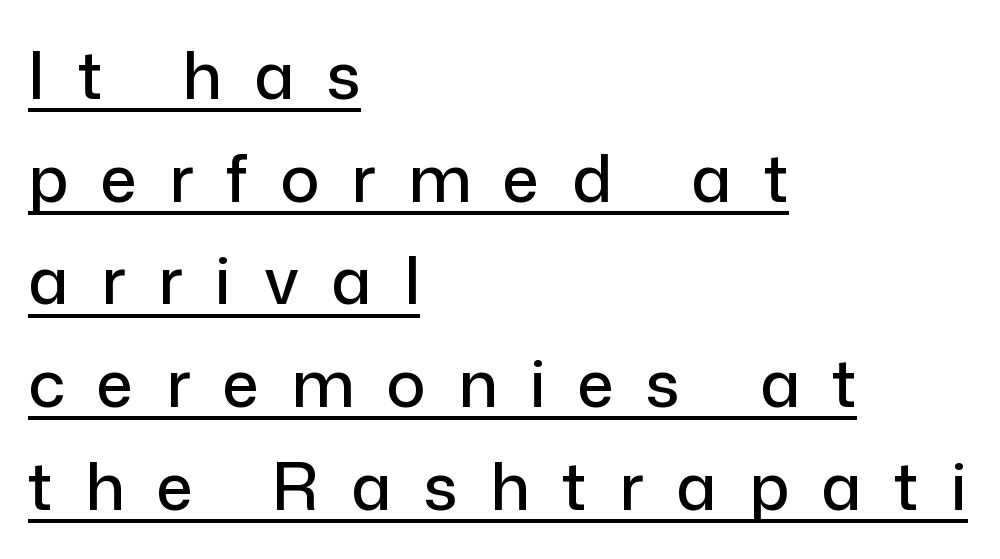
{"serif": "no", "italic": "no", "width": "normal", "stroke_contrast": "low", "x_height": "medium", "monospaced": "no", "underline": "yes", "align": "left", "line_spacing": "normal", "line_spacing_ratio": 1.58, "letter_spacing": "wide", "letter_spacing_em": 0.5, "glyph_px": 65}
